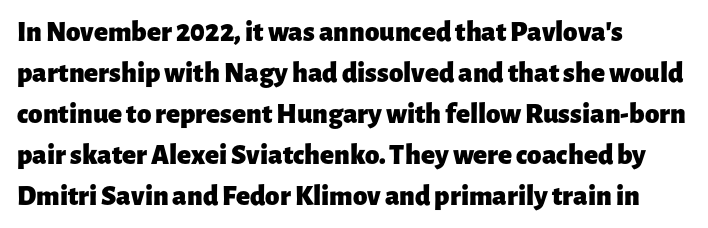
Each letter keeps its own natural width here, so spacing adapts to shape. Bare-footed words on every line. The rendering keeps characters at their native spacing. Is the block centered? No — it sits flush against the left margin.
